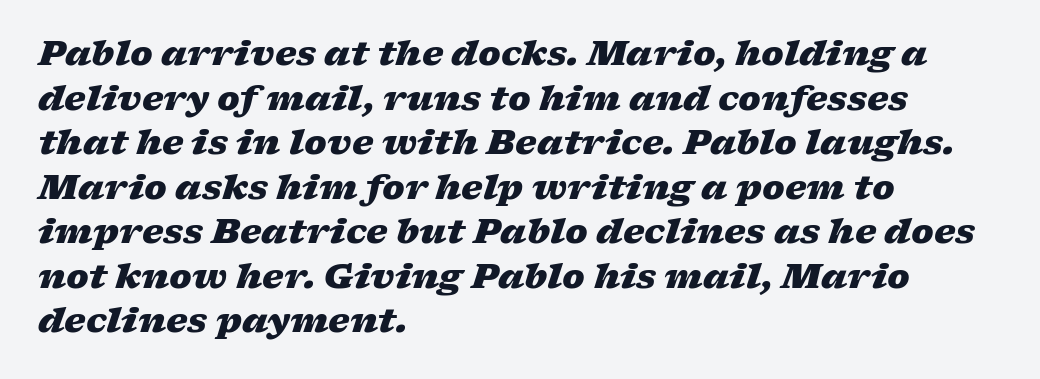
{"italic": "yes", "lean": "right", "slant_degrees": 17, "bold": "yes", "weight": "heavy", "width": "wide", "stroke_contrast": "low", "x_height": "medium", "monospaced": "no", "underline": "no", "align": "left", "line_spacing": "normal", "line_spacing_ratio": 1.31, "letter_spacing": "normal", "letter_spacing_em": 0.0, "glyph_px": 34}
